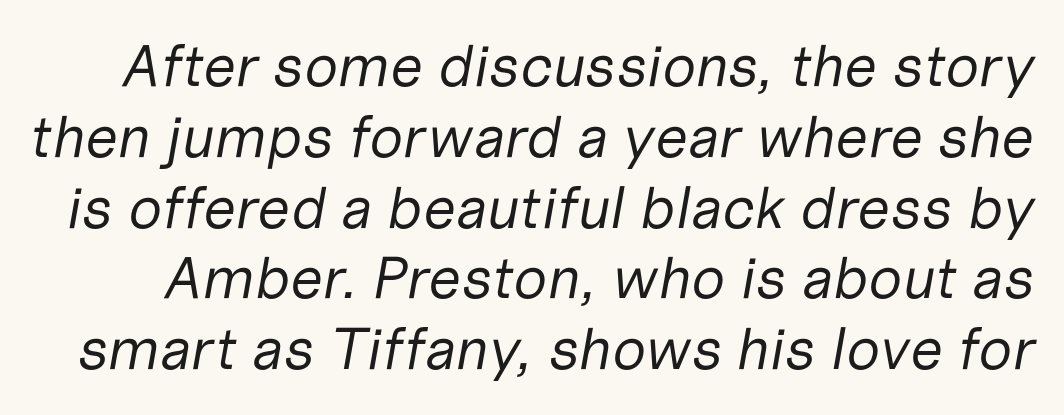
Q: Is the text bold? A: No.
Q: Is the text italic (slanted)? A: Yes, it leans right by about 10 degrees.
Q: Is the text underlined? A: No.
Q: Is the spacing between letters normal or unusually wide? A: Normal.
Q: Width (condensed, normal, or wide)? A: Normal.
Q: Stroke contrast? A: Low.
Q: x-height? A: Medium.
Q: Monospaced? A: No.
